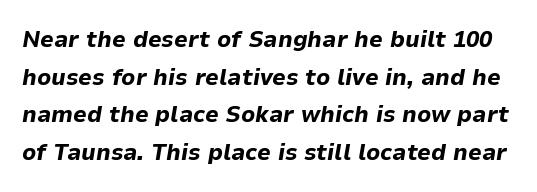
The image shows 24 px bold type, italic (leaning right); set normal line spacing (1.57x), normal letter spacing, not underlined.
